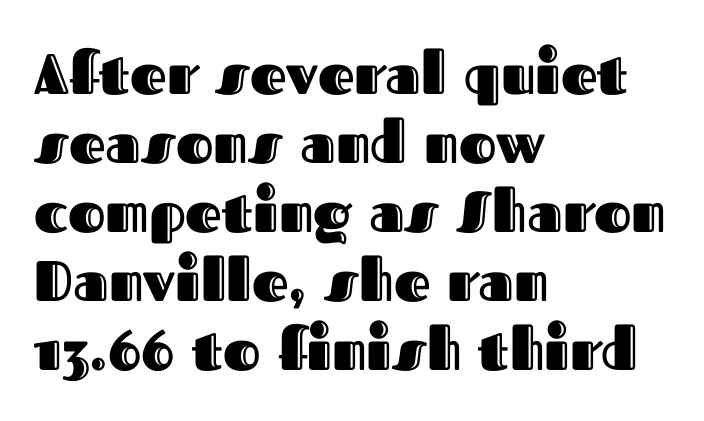
Each line starts at the same left margin while the right side varies. A bare baseline throughout the passage. The gaps between neighbouring characters are ordinary and unremarkable. Designer's note — italics off, roman on. Do the characters align in a grid? No, the font is proportional.
